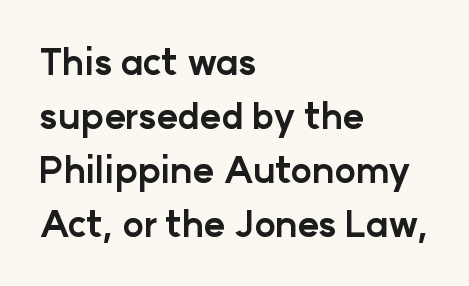
{"serif": "no", "italic": "no", "bold": "yes", "weight": "bold", "width": "normal", "stroke_contrast": "low", "x_height": "medium", "monospaced": "no", "underline": "no", "align": "left", "line_spacing": "normal", "line_spacing_ratio": 1.5, "letter_spacing": "normal", "letter_spacing_em": 0.0, "glyph_px": 36}
